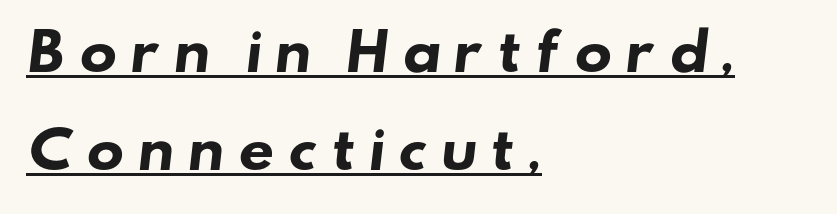
The characters display no serif detailing; their extremities are plain. The letters advance in unequal steps, a hallmark of proportional type. Glance below the letters and you will spot a drawn line. These lines have a slow, spaced-out rhythm from letter to letter.
